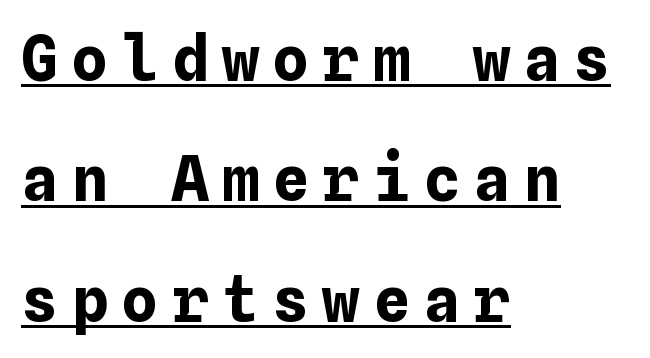
{"italic": "no", "bold": "yes", "weight": "bold", "width": "normal", "stroke_contrast": "low", "x_height": "medium", "underline": "yes", "align": "left", "line_spacing": "loose", "line_spacing_ratio": 1.94, "letter_spacing": "wide", "letter_spacing_em": 0.21, "glyph_px": 62}
